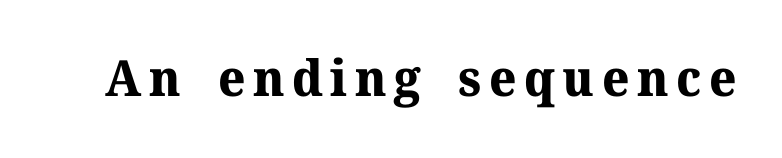
Note: serifs present on the glyphs. Looks like regular typesetting: each glyph gets only the width it needs. Honestly, there is no underline to notice here at all. In terms of posture, this sample is upright.
